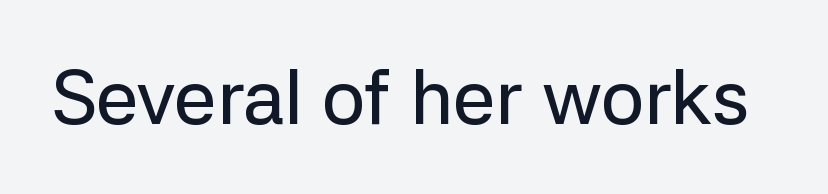
Q: Is the text italic (slanted)? A: No, it is upright.
Q: Is the typeface a serif or a sans-serif typeface? A: Sans-serif.
Q: Is the text underlined? A: No.
Q: Is the spacing between letters normal or unusually wide? A: Normal.
Q: Width (condensed, normal, or wide)? A: Normal.
Q: Stroke contrast? A: Low.
Q: x-height? A: Medium.
Q: Monospaced? A: No.
